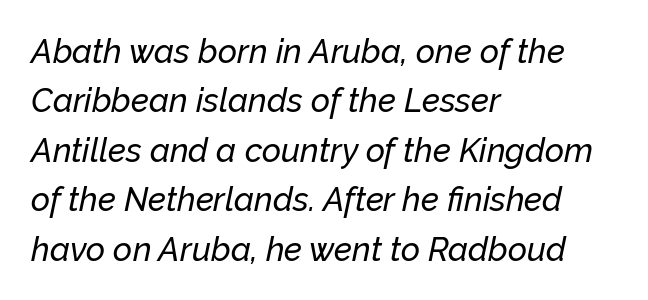
A typesetter would call this leading conventional body-copy spacing. These lines are rendered in a variable-pitch font. These lines keep a tight, regular rhythm from letter to letter. If you drew a line through each stem, it would be angled.
